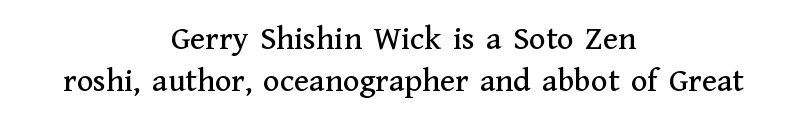
The image shows 34 px serif type, upright; set centered, normal line spacing (1.25x), normal letter spacing, not underlined; medium stroke contrast and a medium x-height.
